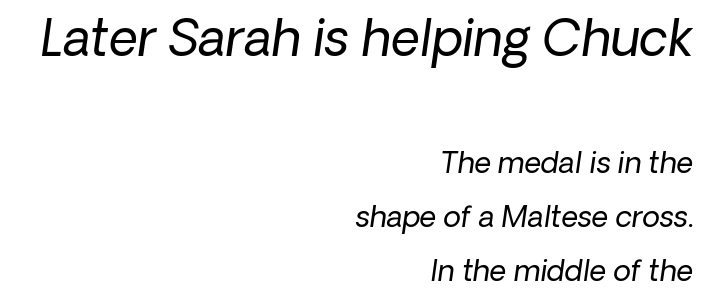
The image shows 50 px regular-weight sans-serif type; set right-aligned, line spacing 1.86x, normal letter spacing, not underlined; the first (top) block is 1.72x larger; low stroke contrast and a medium x-height.
